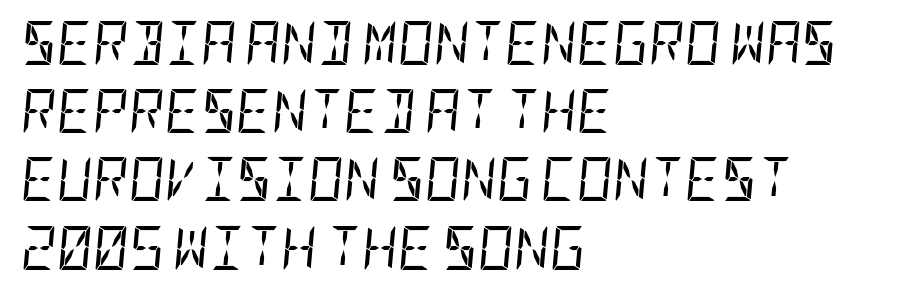
Q: Is the text bold? A: No.
Q: Is the text italic (slanted)? A: Yes, it leans right by about 5 degrees.
Q: Is the text underlined? A: No.
Q: How is the paragraph aligned? A: Left-aligned.
Q: Is the spacing between letters normal or unusually wide? A: Normal.
Q: Is the spacing between lines tight, normal or loose? A: Normal.
Q: Width (condensed, normal, or wide)? A: Condensed.
Q: Stroke contrast? A: Low.
Q: x-height? A: Large.
